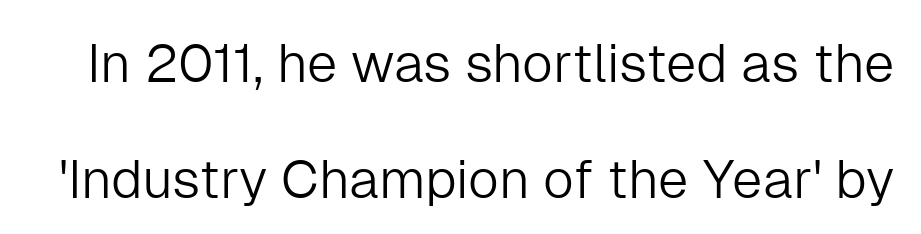
The letters advance in unequal steps, a hallmark of proportional type. The tracking reads as untouched default to a designer's eye. One glance says open: line gaps are wider than usual. The font is comparable to plain body text, perhaps lighter. The glyphs are unaccompanied by any horizontal stroke below them.
